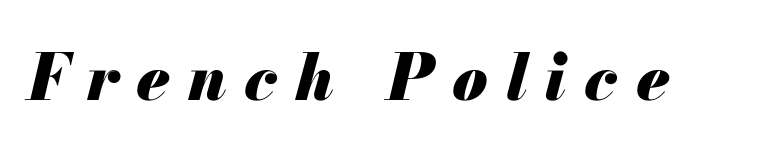
The image shows 64 px heavy type, italic (leaning right); set unusually wide letter spacing (+0.28 em), not underlined; medium stroke contrast and a small x-height.
